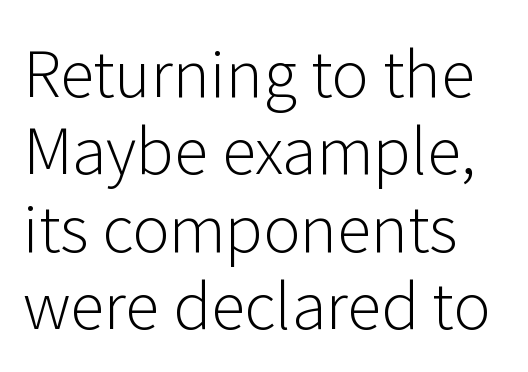
The image shows 63 px light sans-serif type, upright; set line spacing 1.23x, normal letter spacing, not underlined; low stroke contrast and a medium x-height.
